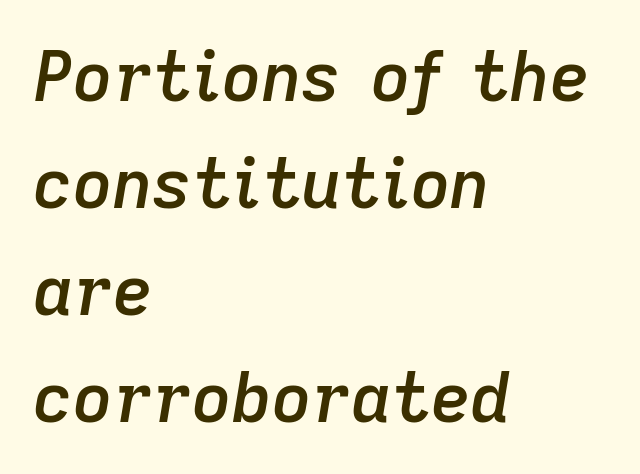
{"italic": "yes", "lean": "right", "slant_degrees": 9, "bold": "semi", "weight": "semibold", "width": "normal", "stroke_contrast": "low", "x_height": "medium", "monospaced": "no", "underline": "no", "align": "left", "line_spacing": "normal", "line_spacing_ratio": 1.55, "letter_spacing": "normal", "letter_spacing_em": 0.0, "glyph_px": 69}
